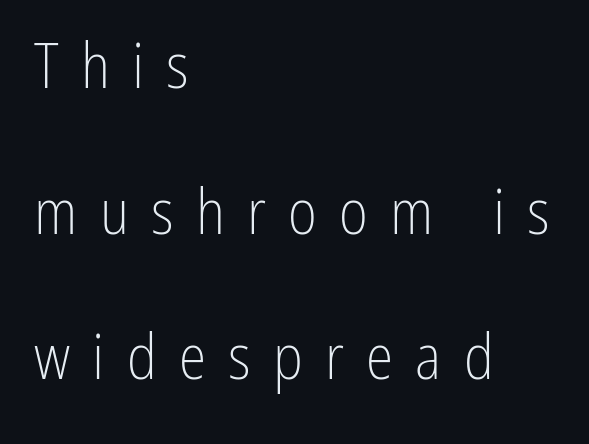
Q: Is the text bold? A: No.
Q: Is the text italic (slanted)? A: No, it is upright.
Q: Is the typeface a serif or a sans-serif typeface? A: Sans-serif.
Q: Is the text underlined? A: No.
Q: How is the paragraph aligned? A: Left-aligned.
Q: Is the spacing between letters normal or unusually wide? A: Unusually wide.
Q: Is the spacing between lines tight, normal or loose? A: Loose.
Q: Width (condensed, normal, or wide)? A: Condensed.
Q: Stroke contrast? A: Low.
Q: x-height? A: Medium.
Q: Monospaced? A: No.
